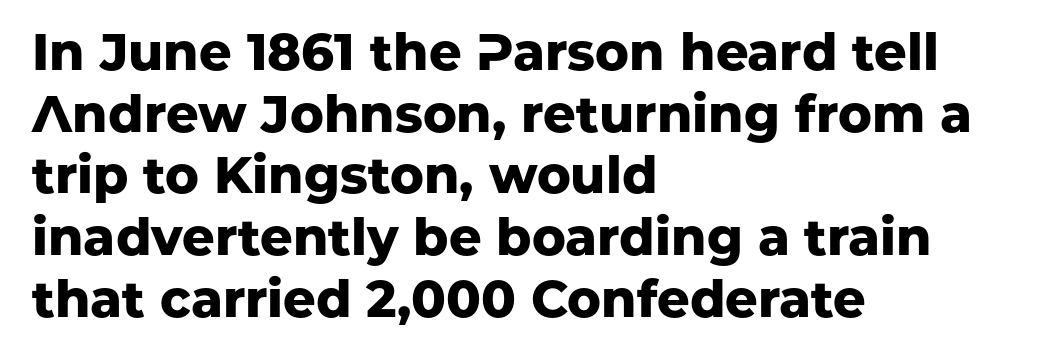
Q: Is the text bold? A: Yes.
Q: Is the text italic (slanted)? A: No, it is upright.
Q: Is the typeface a serif or a sans-serif typeface? A: Sans-serif.
Q: Is the text underlined? A: No.
Q: How is the paragraph aligned? A: Left-aligned.
Q: Is the spacing between letters normal or unusually wide? A: Normal.
Q: Width (condensed, normal, or wide)? A: Normal.
Q: Stroke contrast? A: Low.
Q: x-height? A: Medium.
Q: Monospaced? A: No.
